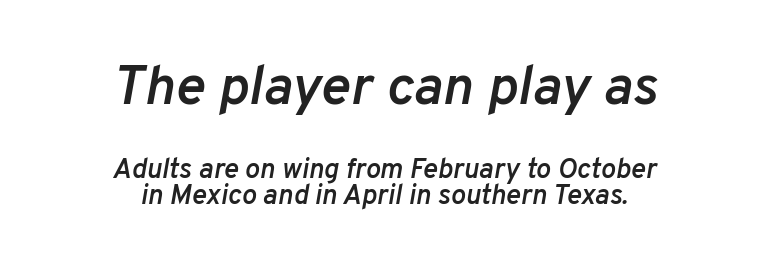
Q: Is the text bold? A: Semi-bold.
Q: Is the text italic (slanted)? A: Yes, it leans right by about 10 degrees.
Q: Is the text underlined? A: No.
Q: How is the paragraph aligned? A: Centered.
Q: Is the spacing between letters normal or unusually wide? A: Normal.
Q: Is the spacing between lines tight, normal or loose? A: Tight.
Q: Which block of text is set in a larger size, the first (top) or the second (bottom)? A: The first (top) one.
Q: Width (condensed, normal, or wide)? A: Normal.
Q: Stroke contrast? A: Low.
Q: x-height? A: Medium.
Q: Monospaced? A: No.
